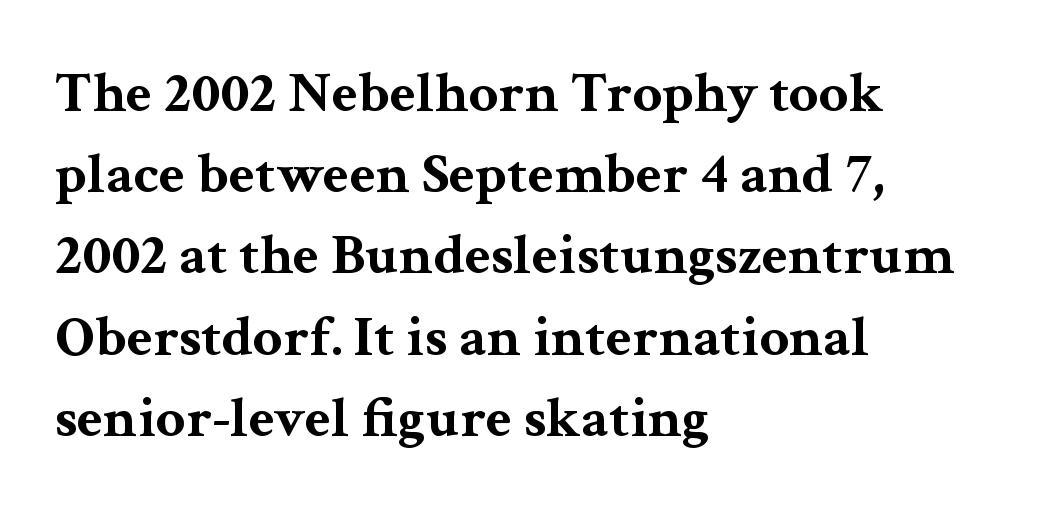
The image shows 58 px bold, wide serif type, upright; set left-aligned, normal line spacing (1.4x), normal letter spacing, not underlined; medium stroke contrast and a medium x-height.
